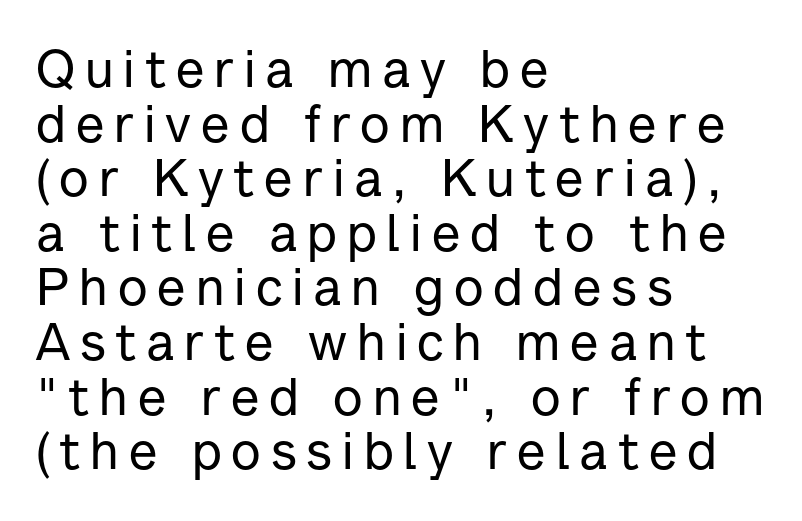
The rag falls on the right side of this text block. This sample has the flowing, uneven cadence of proportional lettering. One glance says dense: line gaps are narrower than usual. Unmarked baselines from the first word to the last. Posture: upright roman.
